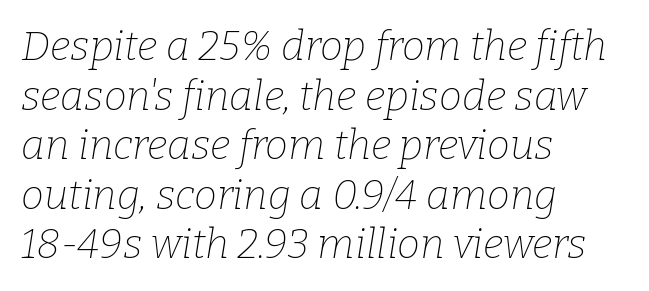
Q: Is the text bold? A: No.
Q: Is the text italic (slanted)? A: Yes, it leans right by about 9 degrees.
Q: Is the typeface a serif or a sans-serif typeface? A: Serif.
Q: Is the text underlined? A: No.
Q: How is the paragraph aligned? A: Left-aligned.
Q: Is the spacing between letters normal or unusually wide? A: Normal.
Q: Width (condensed, normal, or wide)? A: Normal.
Q: Stroke contrast? A: Low.
Q: x-height? A: Medium.
Q: Monospaced? A: No.
